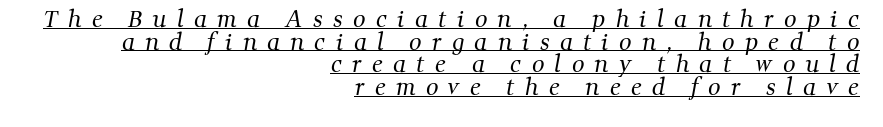
The image shows 22 px text type; set right-aligned, tight line spacing (1.03x), unusually wide letter spacing (+0.47 em), underlined.
